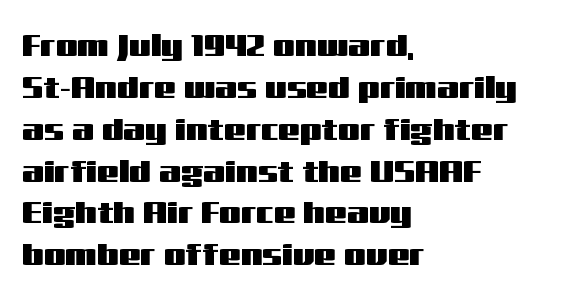
Q: Is the text italic (slanted)? A: No, it is upright.
Q: Is the typeface a serif or a sans-serif typeface? A: Sans-serif.
Q: Is the text underlined? A: No.
Q: How is the paragraph aligned? A: Left-aligned.
Q: Is the spacing between letters normal or unusually wide? A: Normal.
Q: Is the spacing between lines tight, normal or loose? A: Normal.
Q: Width (condensed, normal, or wide)? A: Wide.
Q: Stroke contrast? A: Medium.
Q: x-height? A: Medium.
Q: Monospaced? A: No.
